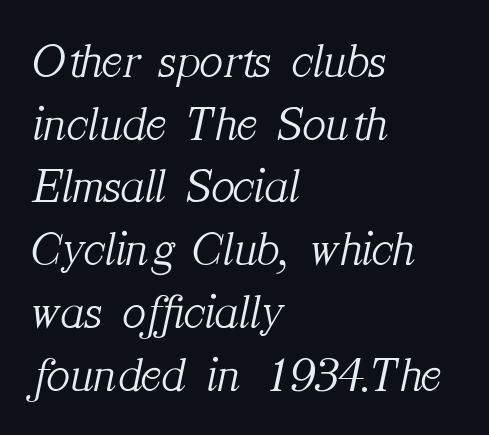
The image shows 49 px light serif type, italic (leaning right); set left-aligned, normal line spacing (1.28x), normal letter spacing, not underlined; medium stroke contrast and a medium x-height.
